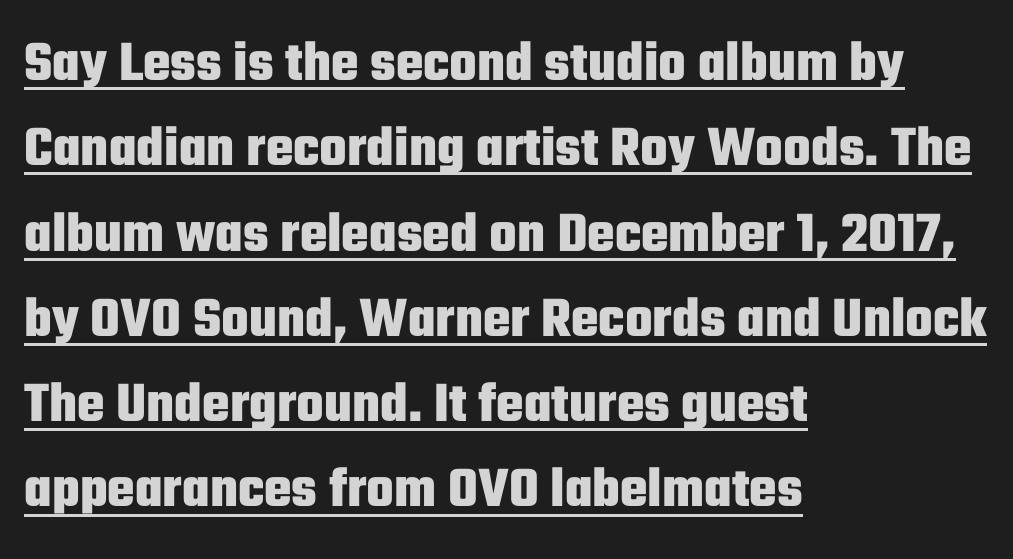
Q: Is the text bold? A: Yes.
Q: Is the text italic (slanted)? A: No, it is upright.
Q: Is the typeface a serif or a sans-serif typeface? A: Sans-serif.
Q: Is the text underlined? A: Yes.
Q: How is the paragraph aligned? A: Left-aligned.
Q: Is the spacing between letters normal or unusually wide? A: Normal.
Q: Is the spacing between lines tight, normal or loose? A: Normal.
Q: Width (condensed, normal, or wide)? A: Condensed.
Q: Stroke contrast? A: Low.
Q: x-height? A: Medium.
Q: Monospaced? A: No.
